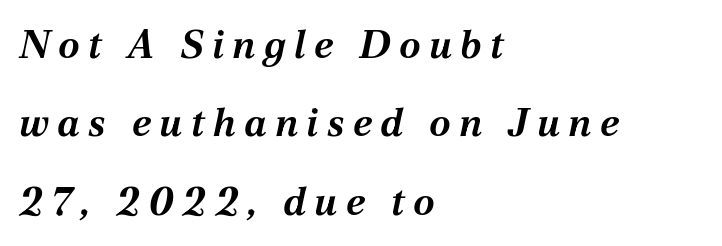
{"italic": "yes", "lean": "right", "slant_degrees": 12, "bold": "yes", "weight": "bold", "width": "normal", "stroke_contrast": "medium", "x_height": "medium", "monospaced": "no", "underline": "no", "align": "left", "line_spacing": "loose", "line_spacing_ratio": 2.01, "letter_spacing": "wide", "letter_spacing_em": 0.21, "glyph_px": 39}
